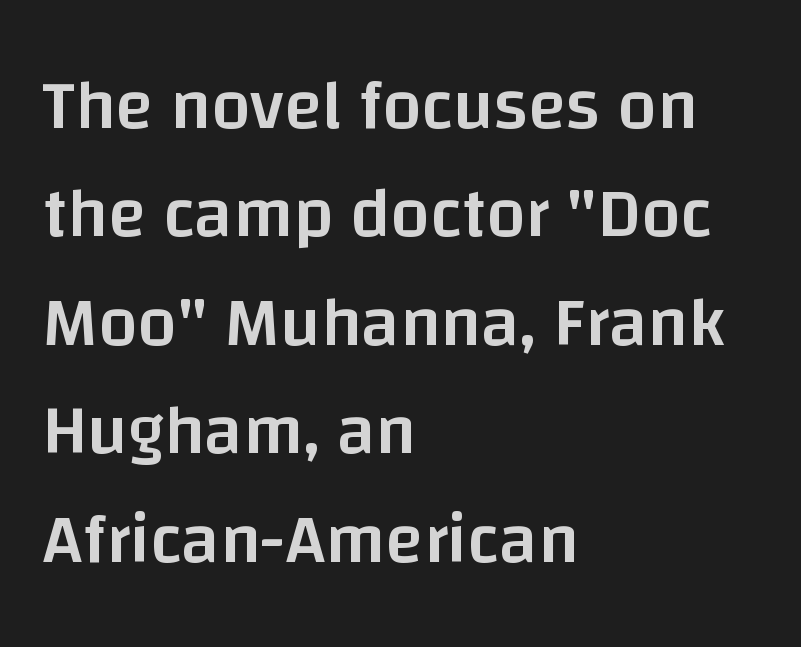
{"serif": "no", "italic": "no", "bold": "semi", "weight": "semibold", "width": "normal", "stroke_contrast": "low", "x_height": "large", "monospaced": "no", "underline": "no", "align": "left", "line_spacing": "normal", "line_spacing_ratio": 1.55, "letter_spacing": "normal", "letter_spacing_em": 0.0, "glyph_px": 70}
